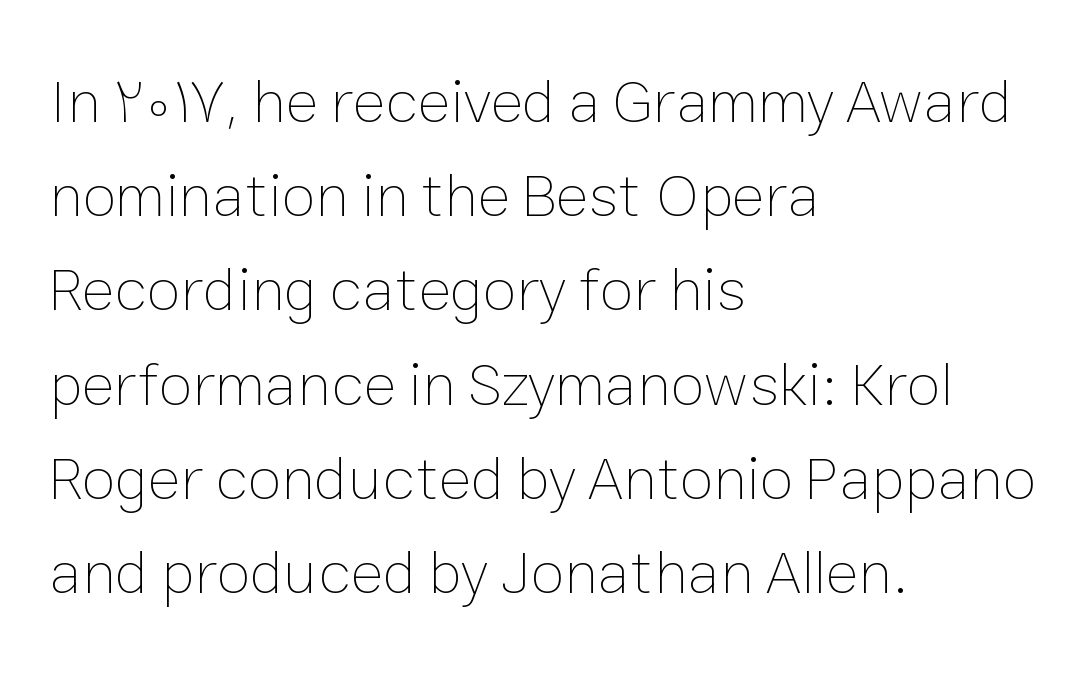
Stroke thickness stays within the range of a standard reading face or lighter. Here the glyphs are tracked normally, forming tight word shapes. The block of text has a typical density, with ordinary space between rows. A typesetter would call this proportional, since set widths differ per character. Glance below the letters and you will spot only blank space. Which margin do the lines hug? The left one — the right edge is uneven.
